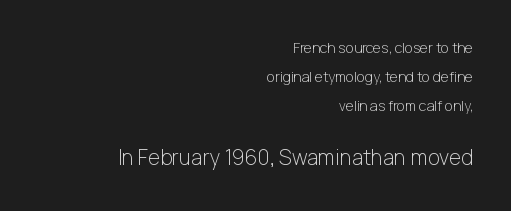
Q: Is the text bold? A: No.
Q: Is the text italic (slanted)? A: No, it is upright.
Q: Is the text underlined? A: No.
Q: How is the paragraph aligned? A: Right-aligned.
Q: Is the spacing between letters normal or unusually wide? A: Normal.
Q: Is the spacing between lines tight, normal or loose? A: Loose.
Q: Which block of text is set in a larger size, the first (top) or the second (bottom)? A: The second (bottom) one.
